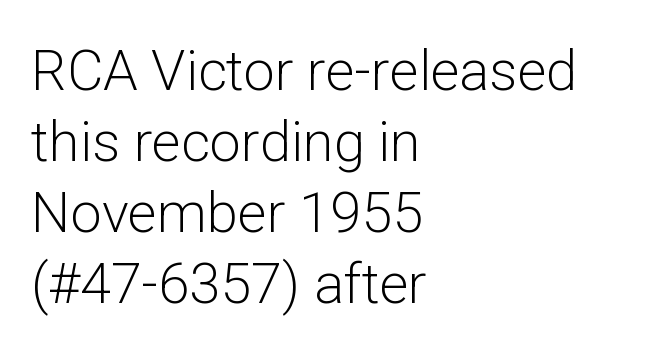
Do the characters align in a grid? No, the font is proportional. The rag falls on the right side of this text block. Caption: face not bold, strokes unweighted. Descenders are the only things crossing below the line.
